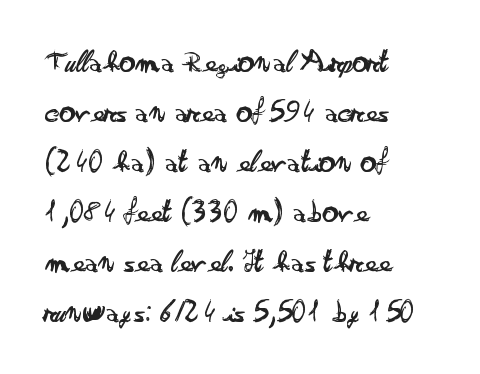
Typographically, this falls in the sans-serif category. This rendering features lettering with no underline. Line starts are locked; line ends wander. The weight tops out at a normal text grade. Default kerning and tracking; the words read as compact shapes. Think of a printed novel: that variable character pitch is what you see here.
